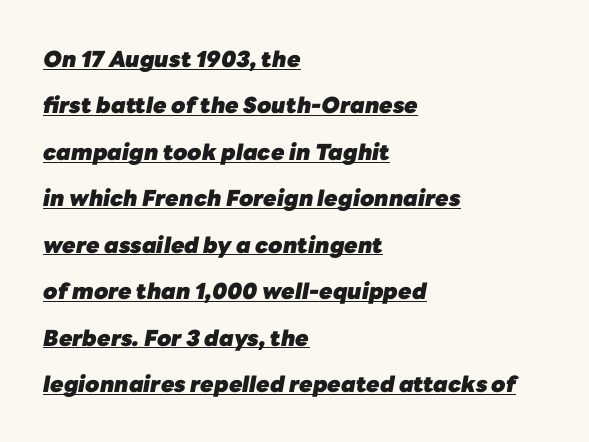
{"italic": "yes", "lean": "right", "slant_degrees": 10, "bold": "yes", "underline": "yes", "align": "left", "line_spacing": "loose", "line_spacing_ratio": 2.11, "letter_spacing": "normal", "letter_spacing_em": 0.0, "glyph_px": 22}
